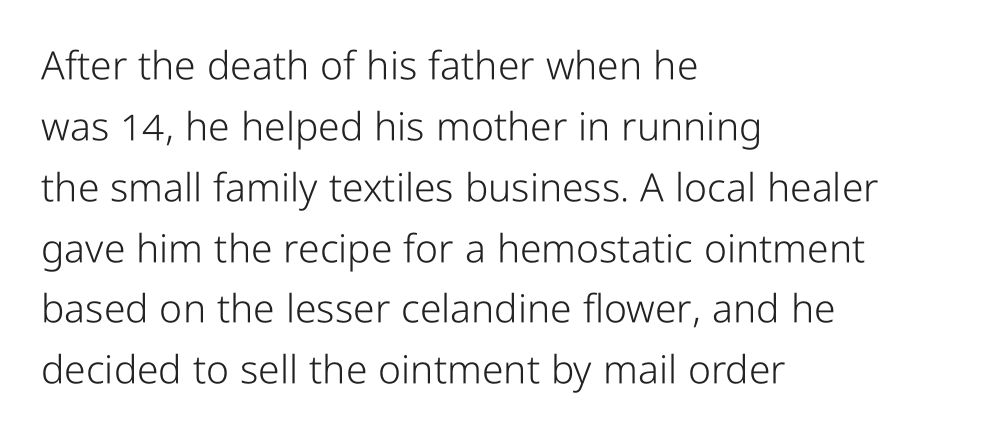
Q: Is the text bold? A: No.
Q: Is the text italic (slanted)? A: No, it is upright.
Q: Is the typeface a serif or a sans-serif typeface? A: Sans-serif.
Q: Is the text underlined? A: No.
Q: How is the paragraph aligned? A: Left-aligned.
Q: Is the spacing between letters normal or unusually wide? A: Normal.
Q: Is the spacing between lines tight, normal or loose? A: Normal.
Q: Width (condensed, normal, or wide)? A: Condensed.
Q: Stroke contrast? A: Low.
Q: x-height? A: Medium.
Q: Monospaced? A: No.
